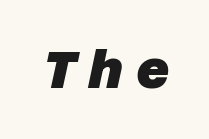
The image shows 52 px heavy sans-serif type; set unusually wide letter spacing (+0.25 em), not underlined; low stroke contrast and a large x-height.
